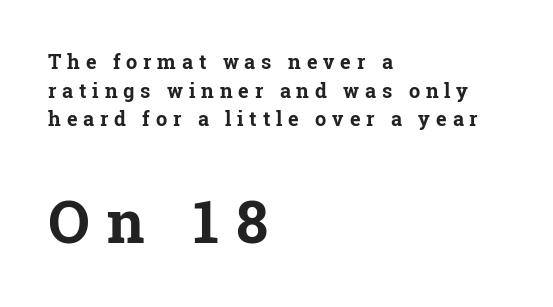
The image shows 59 px bold serif type, upright; set left-aligned, normal line spacing (1.43x), unusually wide letter spacing (+0.29 em), not underlined; the second (bottom) block is 2.95x larger; low stroke contrast and a medium x-height.
